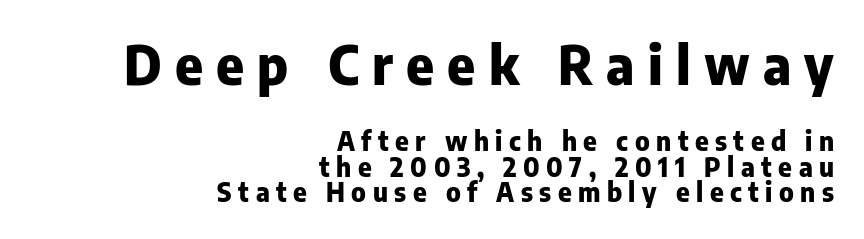
{"serif": "no", "italic": "no", "bold": "yes", "weight": "heavy", "width": "normal", "stroke_contrast": "low", "x_height": "medium", "monospaced": "no", "underline": "no", "align": "right", "line_spacing": "tight", "line_spacing_ratio": 0.98, "letter_spacing": "wide", "letter_spacing_em": 0.25, "larger_block": "first", "size_ratio": 2.04, "glyph_px": 53}
